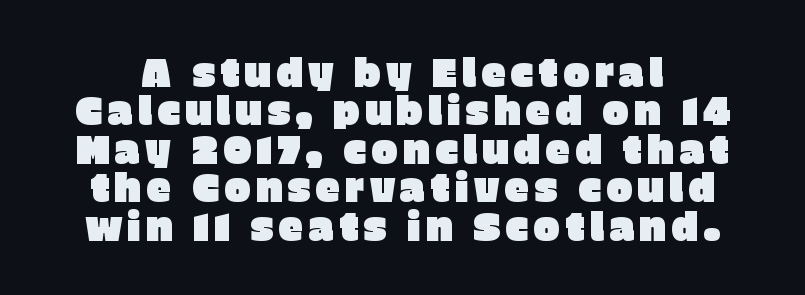
The image shows 40 px sans-serif type, upright; set tight line spacing (0.96x), not underlined; low stroke contrast and a large x-height.
